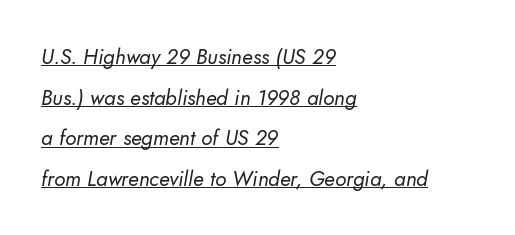
Does the leading feel generous? Absolutely, it's lavish. Glance below the letters and you will spot a drawn line. Compared with a centered layout, this one pins lines to the left instead. The rendering keeps characters at their native spacing. A quiet, ordinary-to-light weight characterises the typeface.
